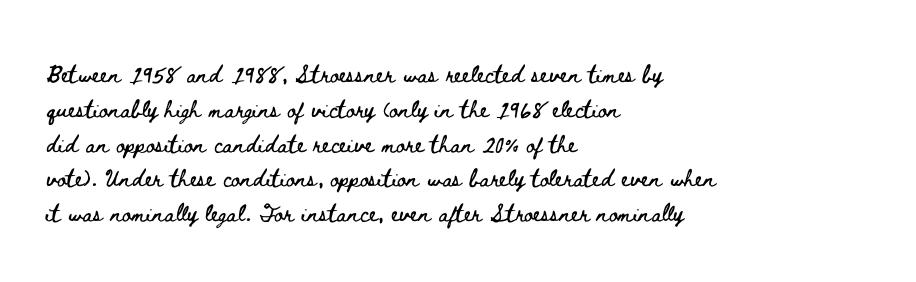
{"underline": "no", "align": "left", "line_spacing": "normal", "line_spacing_ratio": 1.58, "letter_spacing": "normal", "letter_spacing_em": 0.0, "glyph_px": 22}
